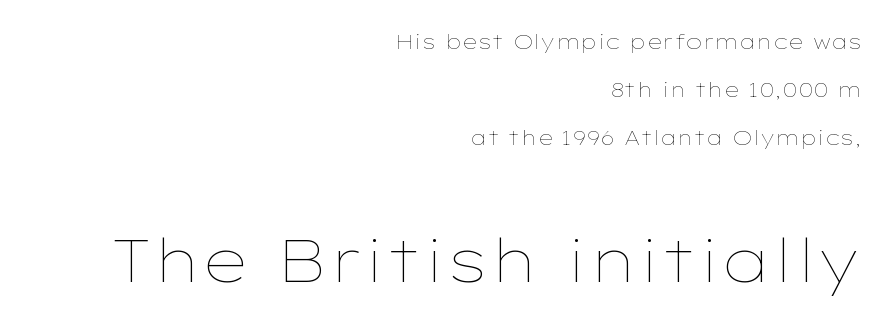
The image shows 60 px thin, wide type, upright; set right-aligned, loose line spacing (2.41x), normal letter spacing, not underlined; the second (bottom) block is 3.0x larger; low stroke contrast and a medium x-height.
